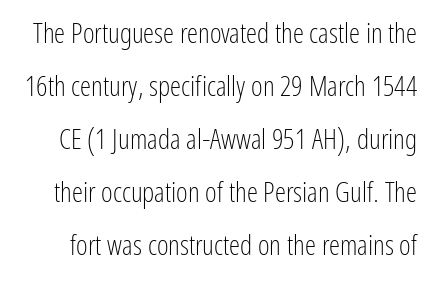
This reads as an unemphasized weight, regular at the heaviest. Posture: vertical. Do the characters align in a grid? No, the font is proportional. Type without underlining.
